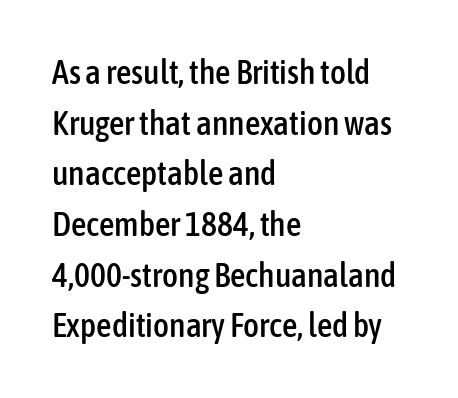
Q: Is the text italic (slanted)? A: No, it is upright.
Q: Is the typeface a serif or a sans-serif typeface? A: Sans-serif.
Q: Is the text underlined? A: No.
Q: How is the paragraph aligned? A: Left-aligned.
Q: Is the spacing between letters normal or unusually wide? A: Normal.
Q: Is the spacing between lines tight, normal or loose? A: Normal.
Q: Width (condensed, normal, or wide)? A: Condensed.
Q: Stroke contrast? A: Low.
Q: x-height? A: Medium.
Q: Monospaced? A: No.
